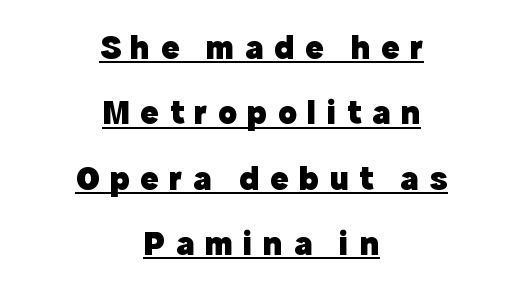
{"serif": "no", "italic": "no", "bold": "yes", "weight": "heavy", "width": "normal", "x_height": "medium", "monospaced": "no", "underline": "yes", "align": "center", "line_spacing": "loose", "line_spacing_ratio": 1.92, "letter_spacing": "wide", "letter_spacing_em": 0.31, "glyph_px": 34}
